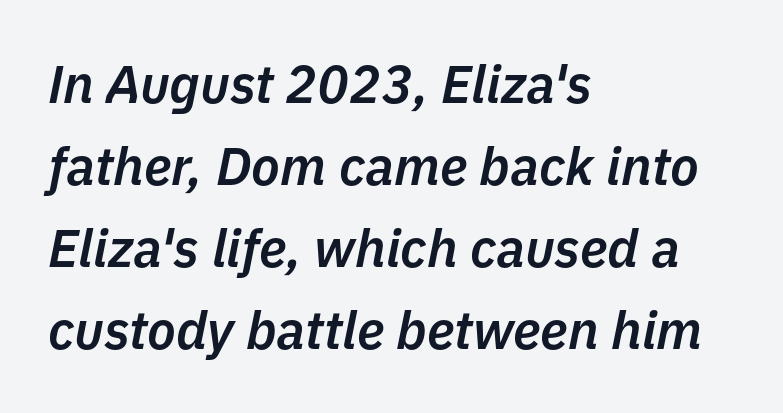
Q: Is the text bold? A: Semi-bold.
Q: Is the text italic (slanted)? A: Yes, it leans right by about 11 degrees.
Q: Is the text underlined? A: No.
Q: How is the paragraph aligned? A: Left-aligned.
Q: Is the spacing between letters normal or unusually wide? A: Normal.
Q: Is the spacing between lines tight, normal or loose? A: Normal.
Q: Width (condensed, normal, or wide)? A: Normal.
Q: Stroke contrast? A: Low.
Q: x-height? A: Medium.
Q: Monospaced? A: No.
